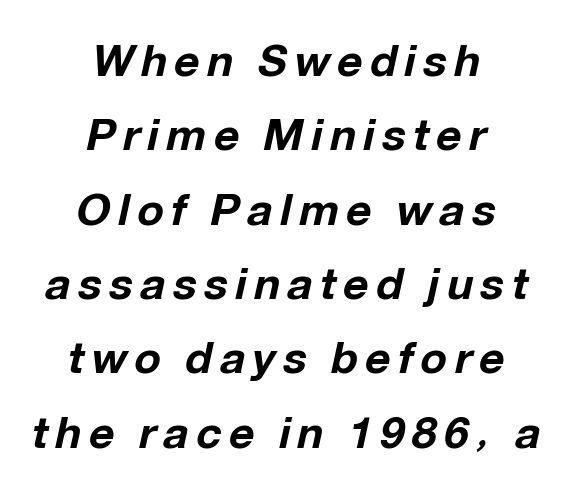
The specimen reads as italic at a glance. The space directly below the letters is spotless. Thick stems and heavy bowls — unmistakably bold. Vertically, the passage feels balanced, rows spaced as you'd expect.
